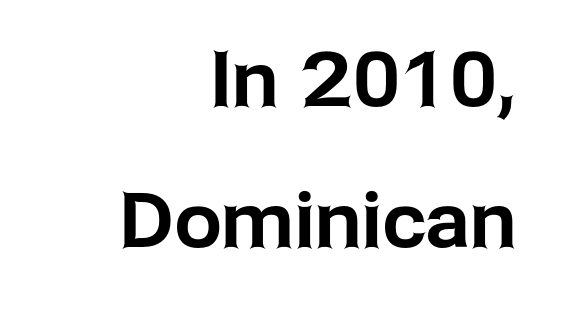
Q: Is the text italic (slanted)? A: No, it is upright.
Q: Is the typeface a serif or a sans-serif typeface? A: Sans-serif.
Q: Is the text underlined? A: No.
Q: How is the paragraph aligned? A: Right-aligned.
Q: Is the spacing between letters normal or unusually wide? A: Normal.
Q: Width (condensed, normal, or wide)? A: Normal.
Q: Stroke contrast? A: Low.
Q: x-height? A: Medium.
Q: Monospaced? A: No.
